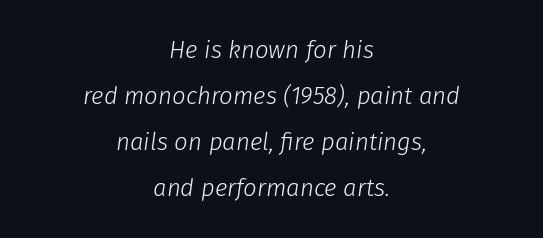
Q: Is the text bold? A: No.
Q: Is the text italic (slanted)? A: Yes, it leans right by about 8 degrees.
Q: Is the text underlined? A: No.
Q: How is the paragraph aligned? A: Centered.
Q: Is the spacing between letters normal or unusually wide? A: Normal.
Q: Is the spacing between lines tight, normal or loose? A: Loose.
